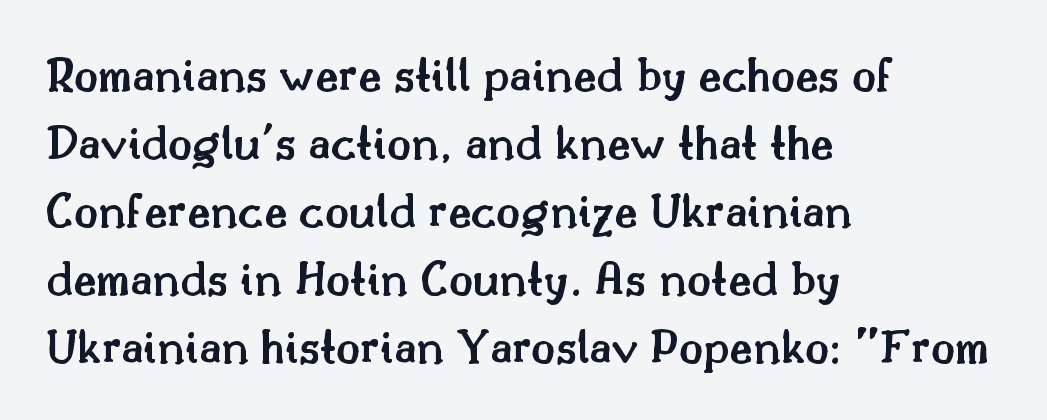
The image shows 50 px semibold serif type, upright; set left-aligned, normal line spacing (1.36x), normal letter spacing, not underlined; medium stroke contrast and a small x-height.
